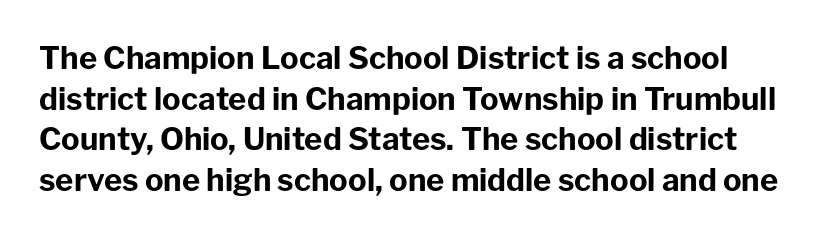
Leading matches the norm, producing a regular column. What stands out about the letter spacing? Nothing — it is the standard amount. These words are printed bold, with thick strokes throughout. The face used here is proportionally spaced, like ordinary book or web type. Descenders hang freely into open space.
